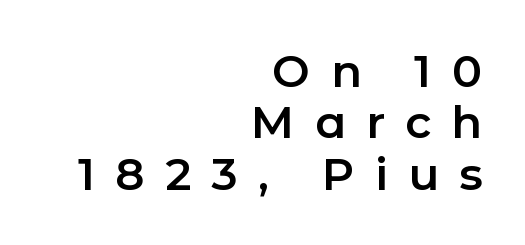
Nope, no serifs anywhere on these letters. Proportional: the letters do not fall into vertical columns. Observe the wide spacing: letters keep a clear distance from each other. Does the leading feel generous? Not at all — it's pinched. The typography opts for an upright posture over an oblique one. Quick note: underline off.
